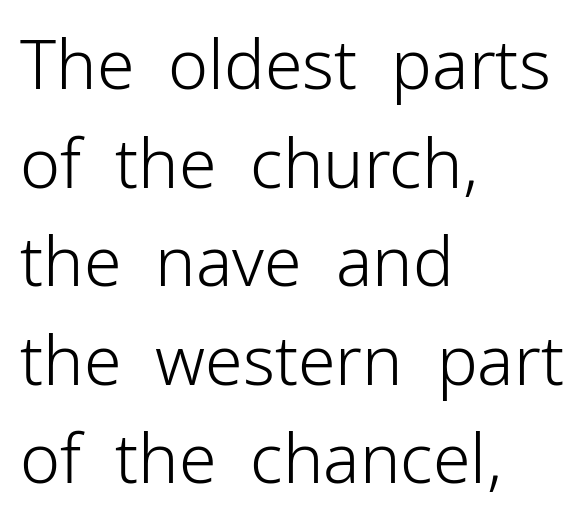
A quiet, ordinary-to-light weight characterises the typeface. The passage shown stacks its lines at a standard gap. Observe the ordinary spacing: letters are neighbours, not strangers. This rendering features lettering with no underline.
